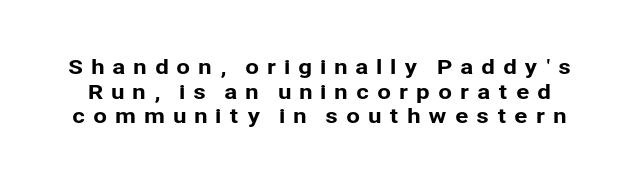
Bare-footed words on every line. Italic: no, the glyphs are upright roman. Glyph-to-glyph distance is far greater than everyday printed text.
